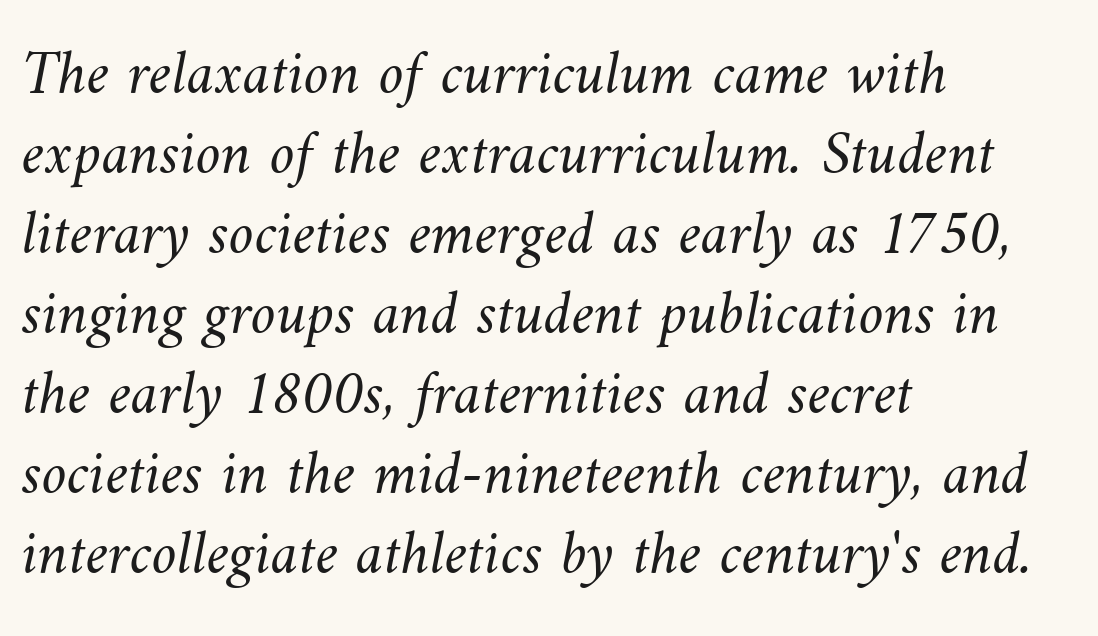
The image shows 63 px light type; set left-aligned, normal line spacing (1.27x), normal letter spacing, not underlined; medium stroke contrast and a small x-height.
